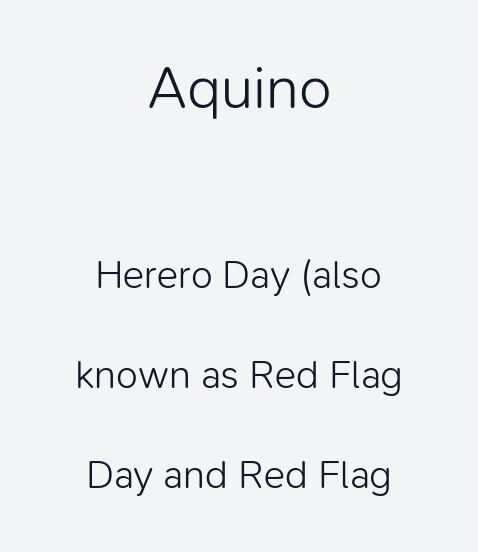
{"serif": "no", "italic": "no", "bold": "no", "weight": "light", "width": "normal", "stroke_contrast": "low", "x_height": "medium", "monospaced": "no", "underline": "no", "align": "center", "line_spacing": "loose", "line_spacing_ratio": 2.5, "letter_spacing": "normal", "letter_spacing_em": 0.0, "larger_block": "first", "size_ratio": 1.5, "glyph_px": 60}
